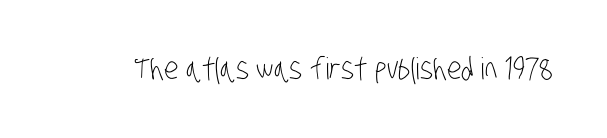
Heaviness? Minimal to ordinary, like unemphasized prose. Check where the strokes stop: nothing finishes them off — pure sans. The letters advance in unequal steps, a hallmark of proportional type. Anything drawn beneath the words? Only blank space. There is no visible air inserted between adjacent glyphs.
